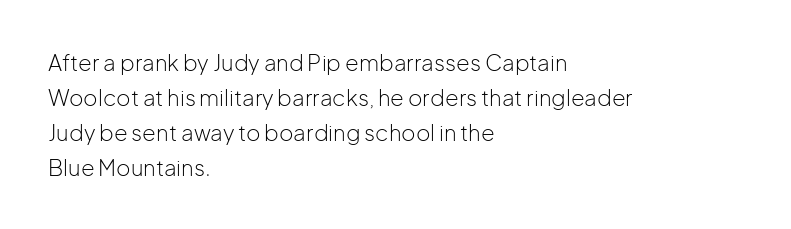
Q: Is the text bold? A: No.
Q: Is the text italic (slanted)? A: No, it is upright.
Q: Is the text underlined? A: No.
Q: How is the paragraph aligned? A: Left-aligned.
Q: Is the spacing between letters normal or unusually wide? A: Normal.
Q: Is the spacing between lines tight, normal or loose? A: Normal.
